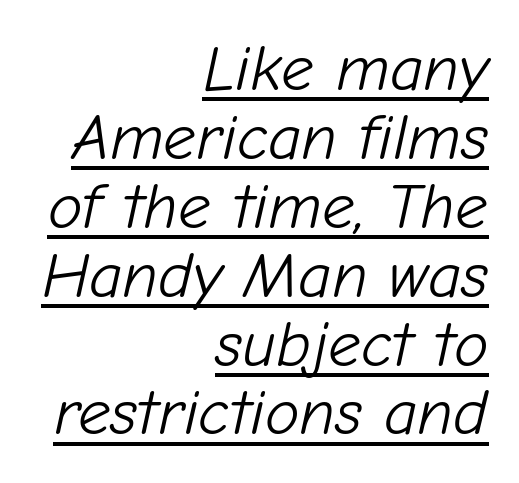
The image shows 65 px light type, italic (leaning right); set right-aligned, tight line spacing (1.06x), normal letter spacing, underlined; low stroke contrast and a medium x-height.
